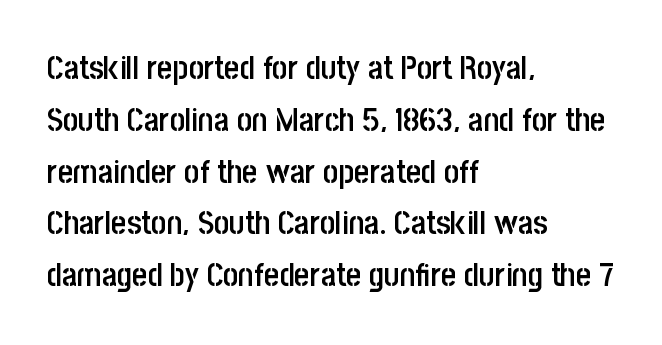
The rendering shows plain stroke endings on the letterforms — a sans-serif design. The letterforms sit shoulder to shoulder at normal distance. The rag falls on the right side of this text block. You can tell it's not italic because the verticals are truly vertical. The space between consecutive lines is moderate.
